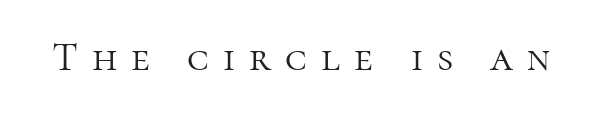
The image shows 41 px light serif type, upright; set unusually wide letter spacing (+0.34 em), not underlined; high stroke contrast and a medium x-height.
